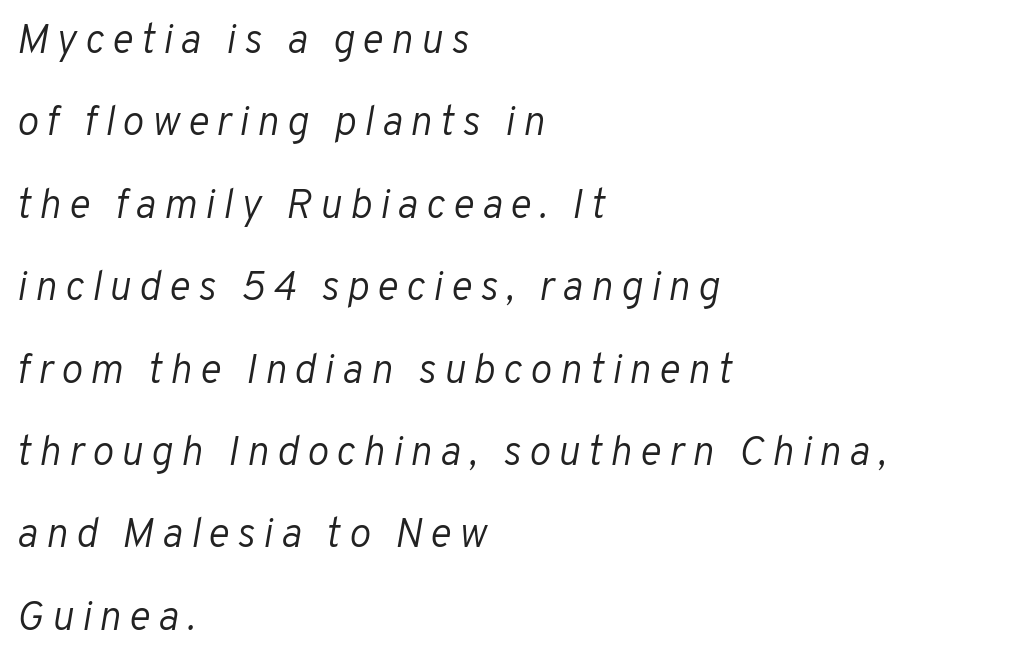
{"italic": "yes", "lean": "right", "slant_degrees": 10, "bold": "no", "weight": "light", "width": "normal", "stroke_contrast": "low", "x_height": "medium", "monospaced": "no", "underline": "no", "align": "left", "line_spacing": "loose", "line_spacing_ratio": 2.01, "glyph_px": 41}
